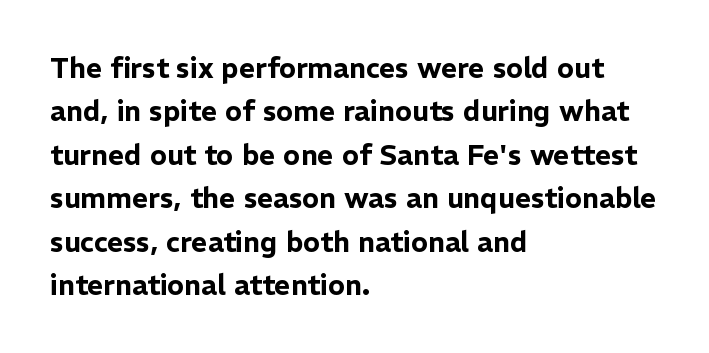
The image shows 28 px sans-serif type, upright; set left-aligned, normal line spacing (1.55x), normal letter spacing, not underlined; low stroke contrast and a medium x-height.
